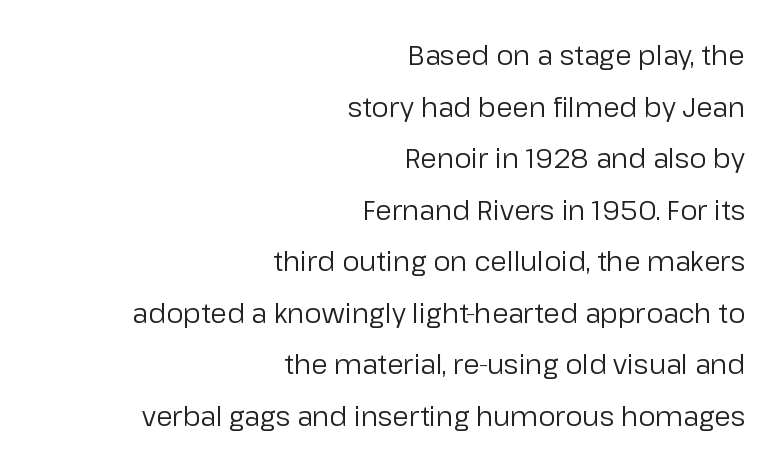
Inter-character spacing is left at the font's built-in metrics. A clean baseline with only descenders dipping below it. The letters stand straight up with perfectly vertical stems. The text block is weighted toward the right margin, trailing off unevenly leftward. Weight: regular or lighter.
